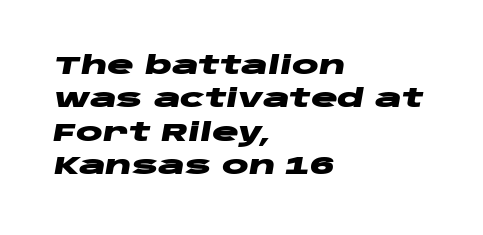
{"italic": "yes", "lean": "right", "slant_degrees": 10, "bold": "yes", "underline": "no", "align": "left", "line_spacing": "normal", "line_spacing_ratio": 1.34, "letter_spacing": "normal", "letter_spacing_em": 0.0, "glyph_px": 25}
